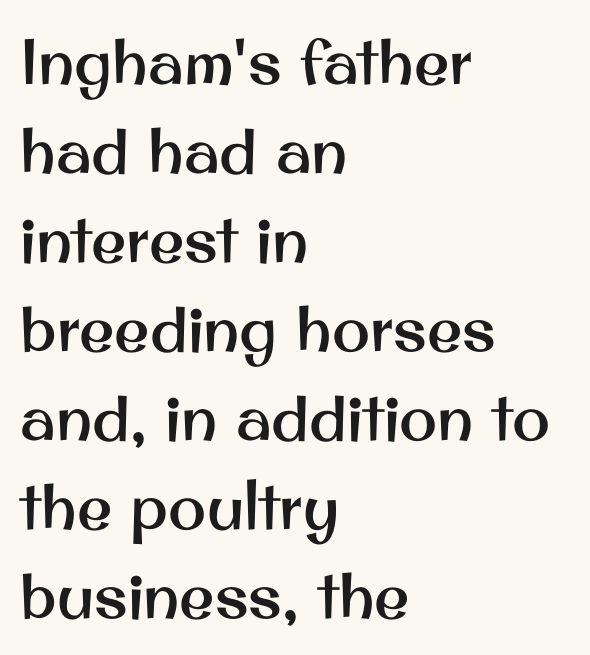
Line spacing here is normal. You can tell it's not italic because the verticals are truly vertical. The lines are quadded left. The face used here is a sans, in the tradition of grotesques and geometrics. The strip under each line holds only bare page. The tracking reads as untouched default to a designer's eye.
